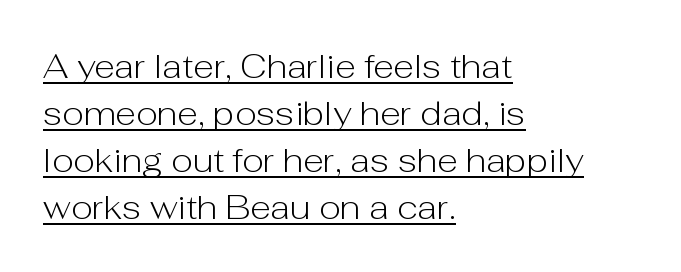
Q: Is the text bold? A: No.
Q: Is the text italic (slanted)? A: No, it is upright.
Q: Is the typeface a serif or a sans-serif typeface? A: Sans-serif.
Q: Is the text underlined? A: Yes.
Q: How is the paragraph aligned? A: Left-aligned.
Q: Is the spacing between letters normal or unusually wide? A: Normal.
Q: Is the spacing between lines tight, normal or loose? A: Normal.
Q: Width (condensed, normal, or wide)? A: Normal.
Q: Stroke contrast? A: Low.
Q: x-height? A: Medium.
Q: Monospaced? A: No.
